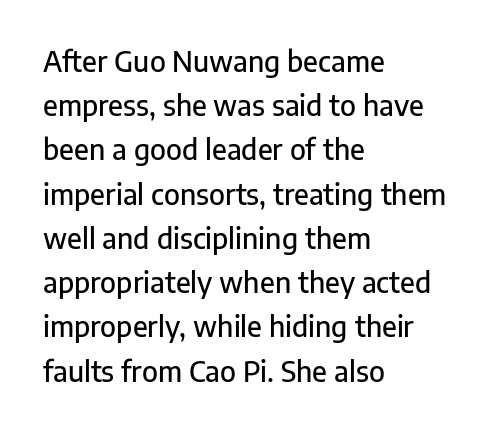
Q: Is the text italic (slanted)? A: No, it is upright.
Q: Is the typeface a serif or a sans-serif typeface? A: Sans-serif.
Q: Is the text underlined? A: No.
Q: How is the paragraph aligned? A: Left-aligned.
Q: Is the spacing between letters normal or unusually wide? A: Normal.
Q: Is the spacing between lines tight, normal or loose? A: Normal.
Q: Width (condensed, normal, or wide)? A: Normal.
Q: Stroke contrast? A: Low.
Q: x-height? A: Medium.
Q: Monospaced? A: No.
